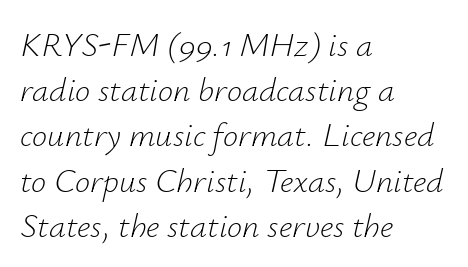
The image shows 34 px light type, italic (leaning right); set left-aligned, normal line spacing (1.33x), normal letter spacing, not underlined; low stroke contrast and a small x-height.
